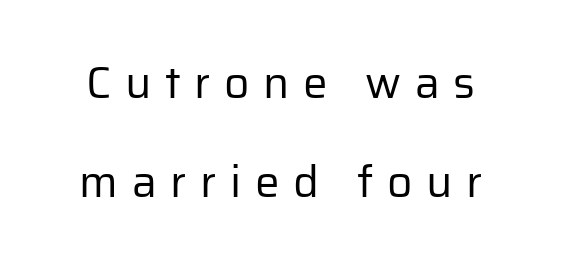
{"serif": "no", "italic": "no", "bold": "no", "weight": "regular", "width": "normal", "stroke_contrast": "low", "x_height": "medium", "monospaced": "no", "underline": "no", "line_spacing": "loose", "line_spacing_ratio": 2.25, "letter_spacing": "wide", "letter_spacing_em": 0.31, "glyph_px": 44}
